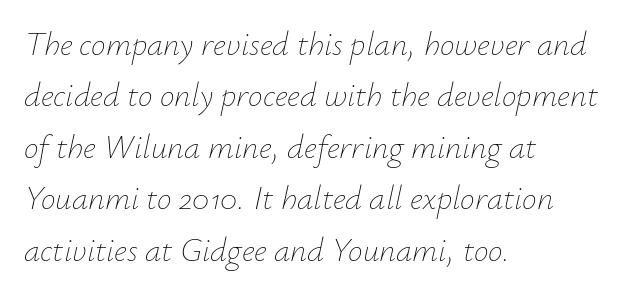
Q: Is the text bold? A: No.
Q: Is the text italic (slanted)? A: Yes, it leans right by about 12 degrees.
Q: Is the text underlined? A: No.
Q: How is the paragraph aligned? A: Left-aligned.
Q: Is the spacing between letters normal or unusually wide? A: Normal.
Q: Is the spacing between lines tight, normal or loose? A: Normal.
Q: Width (condensed, normal, or wide)? A: Normal.
Q: Stroke contrast? A: Low.
Q: x-height? A: Small.
Q: Monospaced? A: No.
